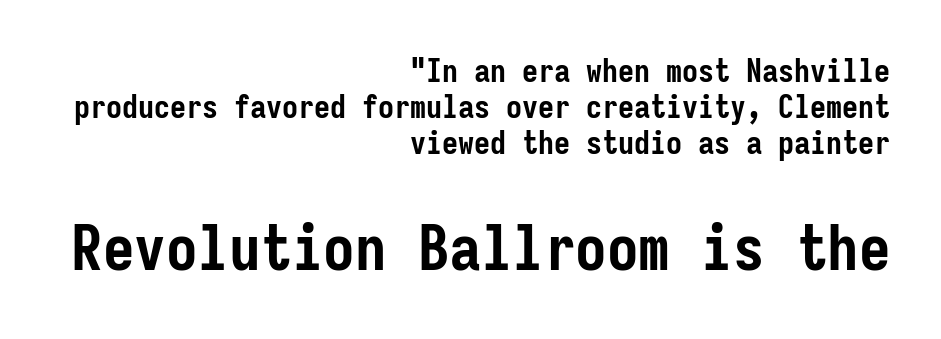
{"serif": "no", "italic": "no", "bold": "yes", "weight": "semibold", "width": "condensed", "stroke_contrast": "low", "x_height": "medium", "monospaced": "yes", "underline": "no", "align": "right", "line_spacing": "tight", "line_spacing_ratio": 1.12, "letter_spacing": "normal", "letter_spacing_em": 0.0, "larger_block": "second", "size_ratio": 1.97, "glyph_px": 63}
